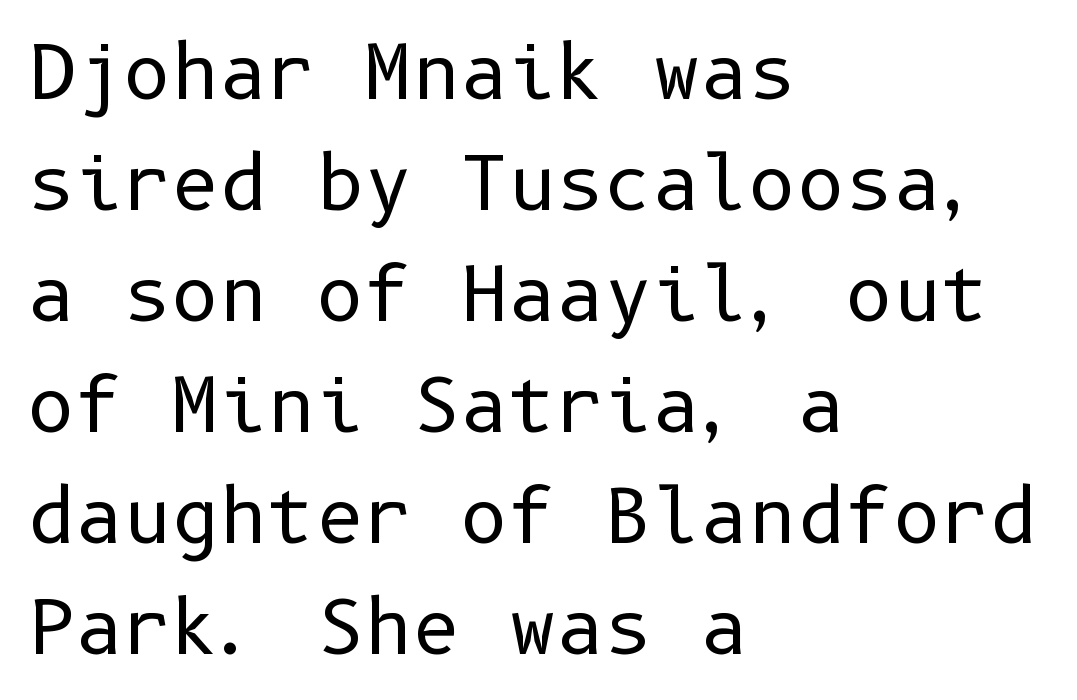
{"serif": "no", "italic": "no", "bold": "no", "weight": "regular", "width": "normal", "stroke_contrast": "low", "x_height": "medium", "underline": "no", "align": "left", "line_spacing": "normal", "line_spacing_ratio": 1.5, "letter_spacing": "normal", "letter_spacing_em": 0.0, "glyph_px": 74}
